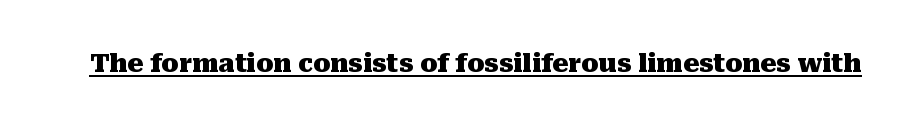
Q: Is the text bold? A: Yes.
Q: Is the text italic (slanted)? A: No, it is upright.
Q: Is the text underlined? A: Yes.
Q: Is the spacing between letters normal or unusually wide? A: Normal.
